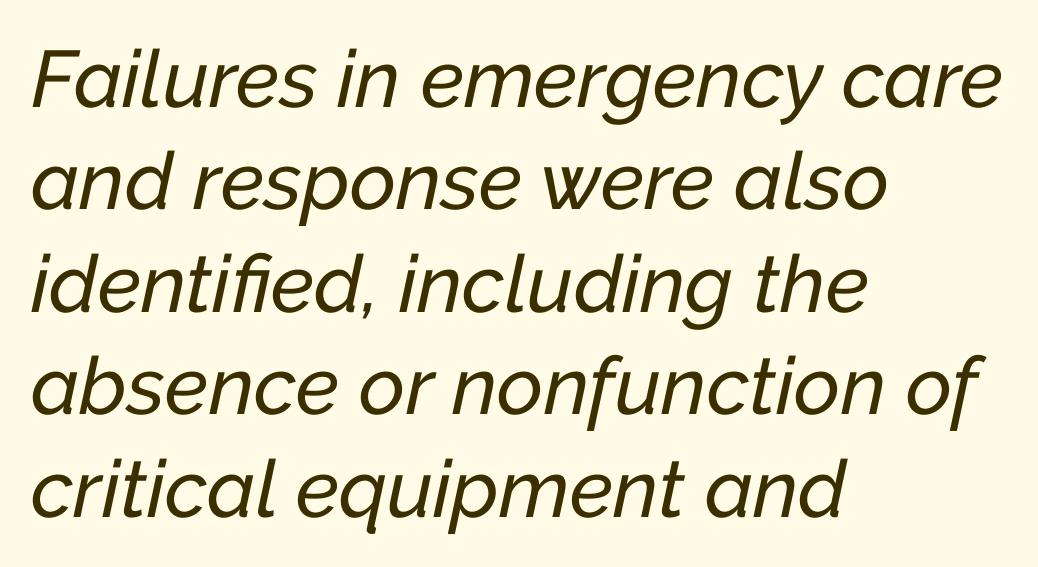
Honestly, there is no underline to notice here at all. Visually the block forms a straight wall on the left and a jagged coastline on the right. The rendering keeps characters at their native spacing. You could not count columns in this text — the font is proportionally spaced. Regarding leading, the lines here are spaced in the standard way. Every character sits at an angle, as italics do.
